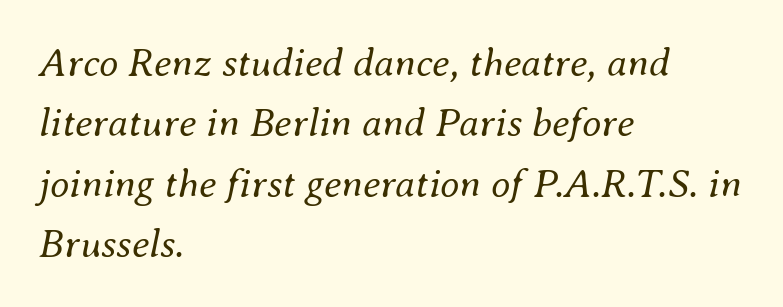
Leftover space on each line is placed entirely after the last word. Do the characters align in a grid? No, the font is proportional. No chunkiness to these letters — they're not bold. You could call the tracking neutral — neither tight nor loose.
